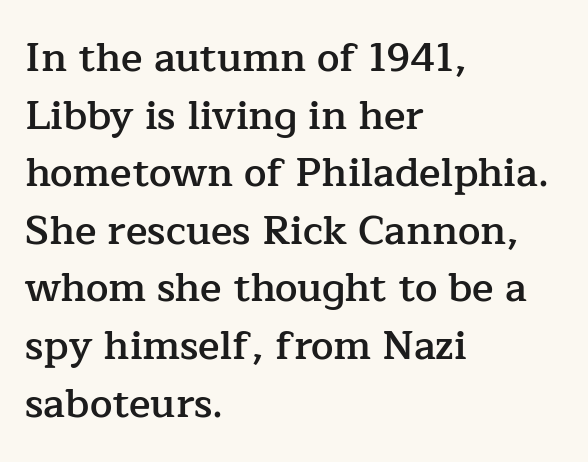
The characters display serif detailing at their extremities. Heft: intermediate — a semibold. When letters stand straight like this, we call the style roman or upright. Where is the straight margin? On the left. Looks like regular typesetting: each glyph gets only the width it needs.
